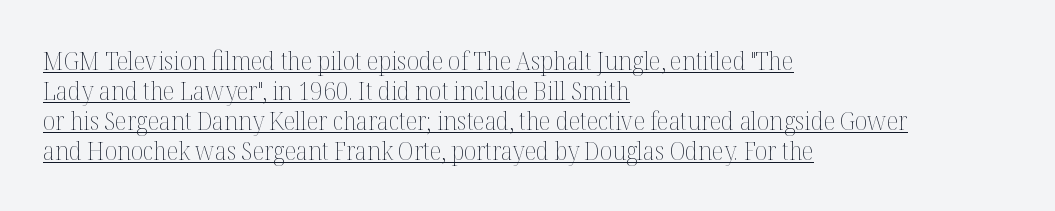
Q: Is the text bold? A: No.
Q: Is the text italic (slanted)? A: No, it is upright.
Q: Is the text underlined? A: Yes.
Q: How is the paragraph aligned? A: Left-aligned.
Q: Is the spacing between letters normal or unusually wide? A: Normal.
